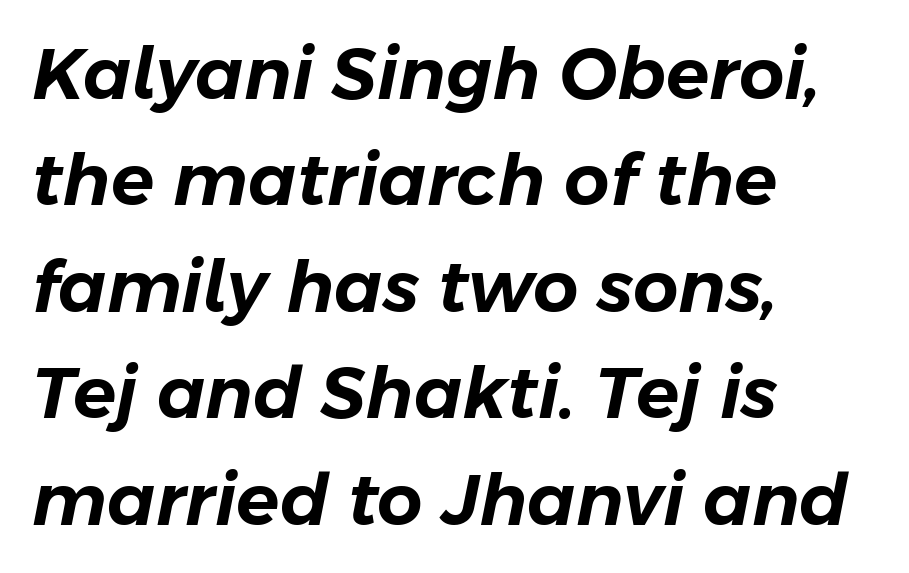
The image shows 71 px text type, italic (leaning right); set left-aligned, normal line spacing (1.5x), normal letter spacing, not underlined; low stroke contrast and a medium x-height.
